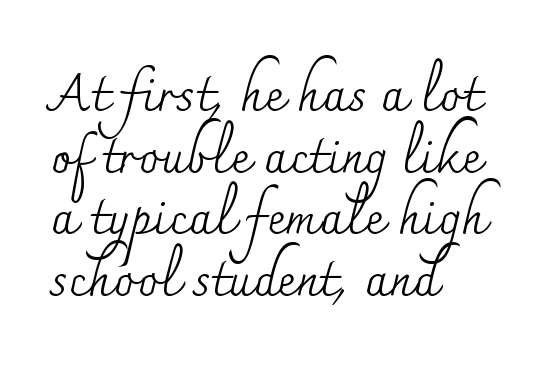
The image shows 51 px regular-weight serif type; set left-aligned, line spacing 1.21x, normal letter spacing, not underlined; medium stroke contrast and a small x-height.
